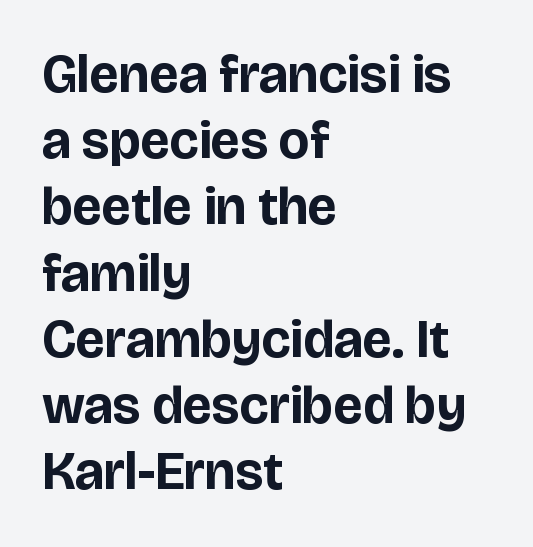
Q: Is the text bold? A: Yes.
Q: Is the text italic (slanted)? A: No, it is upright.
Q: Is the typeface a serif or a sans-serif typeface? A: Sans-serif.
Q: Is the text underlined? A: No.
Q: How is the paragraph aligned? A: Left-aligned.
Q: Is the spacing between letters normal or unusually wide? A: Normal.
Q: Is the spacing between lines tight, normal or loose? A: Normal.
Q: Width (condensed, normal, or wide)? A: Normal.
Q: Stroke contrast? A: Low.
Q: x-height? A: Large.
Q: Monospaced? A: No.
